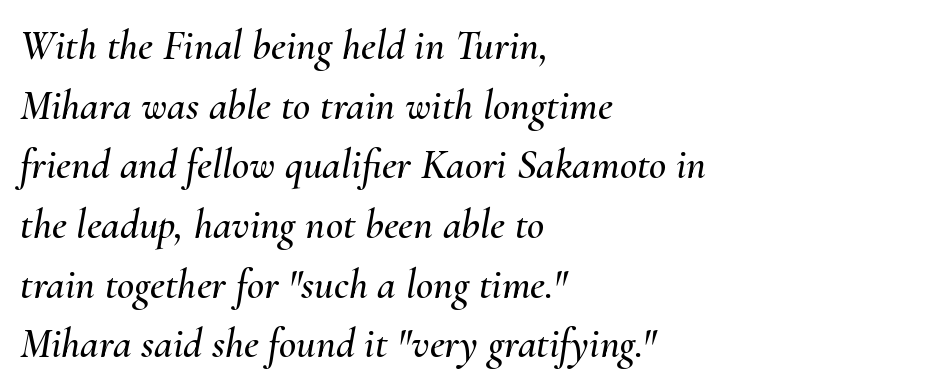
The image shows 42 px text type, italic (leaning right); set left-aligned, normal line spacing (1.42x), normal letter spacing, not underlined; medium stroke contrast and a small x-height.
